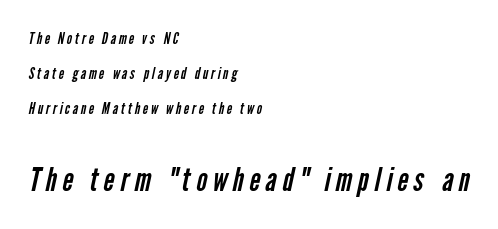
A student would call this left alignment; a typographer would say flush left, rag right. Vertical stems look standard width or narrower in stroke. The space beneath each line is pristine and unruled. To sum up the face: it is a sans, with no serifs. How would I describe the line gaps? Wide and relaxed.
